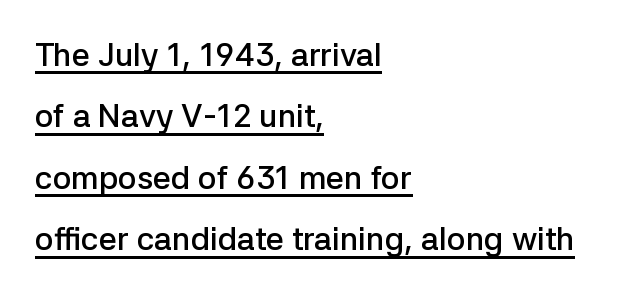
{"serif": "no", "italic": "no", "bold": "semi", "weight": "semibold", "width": "normal", "stroke_contrast": "low", "x_height": "medium", "monospaced": "no", "underline": "yes", "align": "left", "line_spacing": "loose", "line_spacing_ratio": 1.92, "letter_spacing": "normal", "letter_spacing_em": 0.0, "glyph_px": 32}
